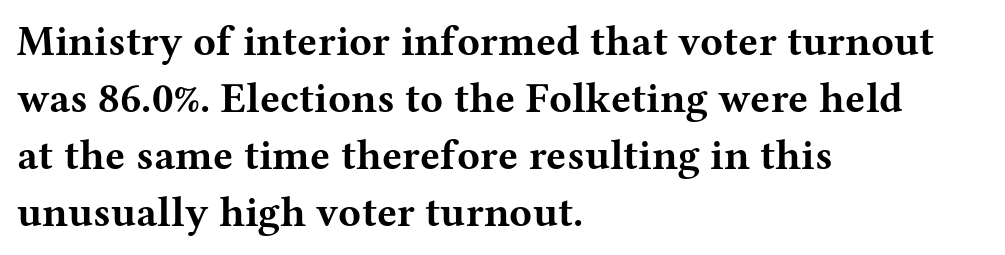
The image shows 42 px bold, wide serif type, upright; set left-aligned, normal line spacing (1.36x), normal letter spacing, not underlined; medium stroke contrast and a medium x-height.
